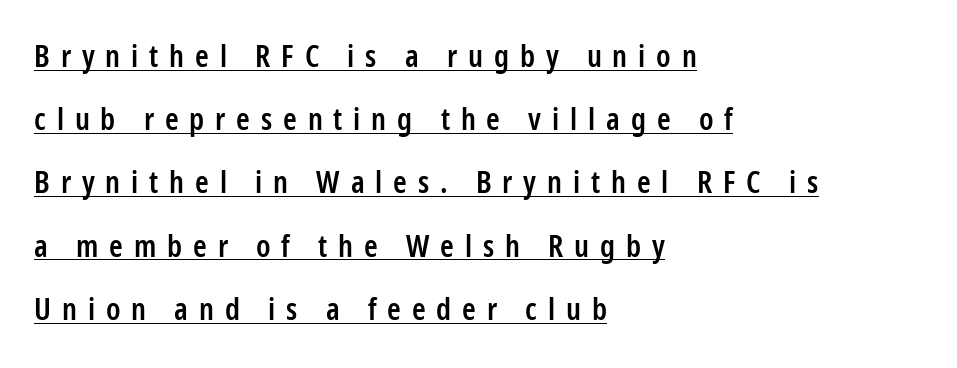
Proportional: the letters do not fall into vertical columns. The typeface chosen for these lines omits serifs. This sample trades compactness for vertical openness between lines. Italic? Not at all — the glyphs are vertical. Descenders here cross a horizontal rule under the line. Every letter is mildly thick-stroked: semibold rather than bold.
